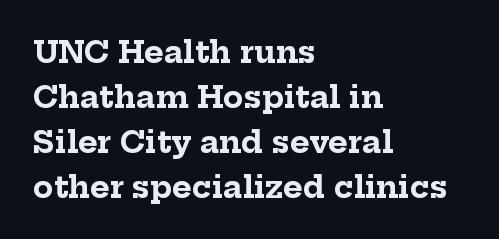
The image shows 30 px bold serif type, upright; set left-aligned, normal line spacing (1.5x), normal letter spacing, not underlined; low stroke contrast and a medium x-height.
